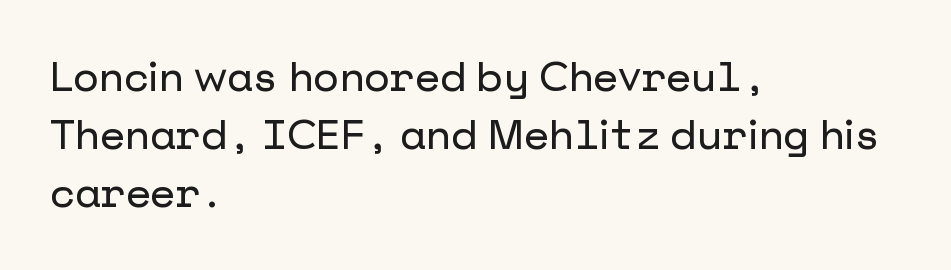
The axis of the letterforms is exactly vertical. How would I describe the line gaps? Plain and ordinary. Nobody drew a line under any word here. One-word summary of the alignment: left. Observe the ordinary spacing: letters are neighbours, not strangers. This sample uses a sans-serif face.
